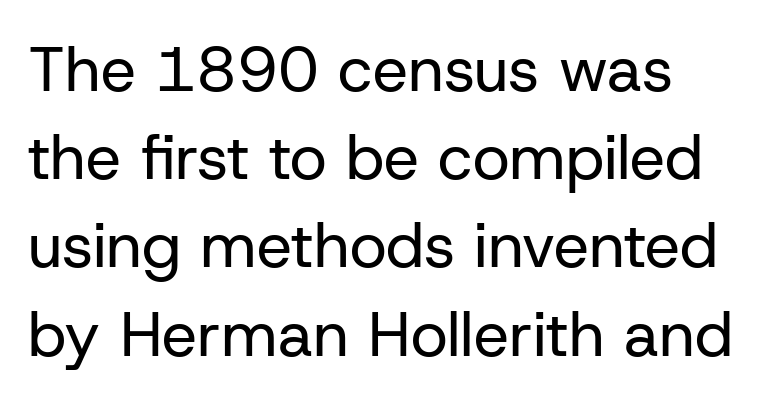
The image shows 63 px regular-weight sans-serif type, upright; set left-aligned, normal line spacing (1.4x), normal letter spacing, not underlined; low stroke contrast and a medium x-height.
